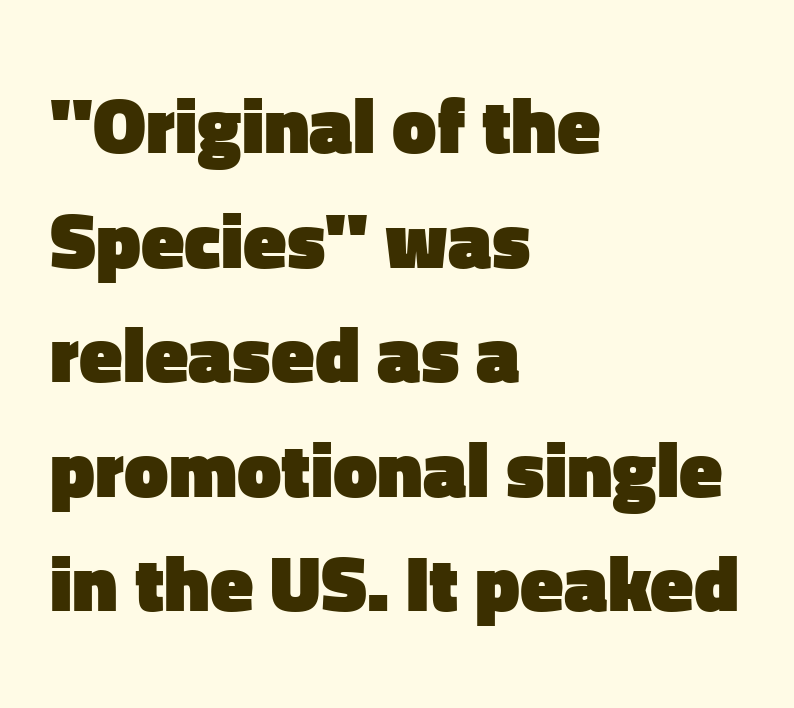
Q: Is the text bold? A: Yes.
Q: Is the text italic (slanted)? A: No, it is upright.
Q: Is the typeface a serif or a sans-serif typeface? A: Sans-serif.
Q: Is the text underlined? A: No.
Q: How is the paragraph aligned? A: Left-aligned.
Q: Is the spacing between letters normal or unusually wide? A: Normal.
Q: Is the spacing between lines tight, normal or loose? A: Normal.
Q: Width (condensed, normal, or wide)? A: Normal.
Q: Stroke contrast? A: Low.
Q: x-height? A: Medium.
Q: Monospaced? A: No.
